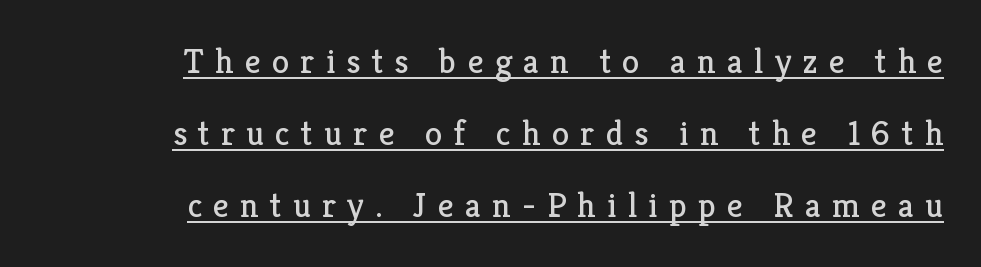
{"serif": "yes", "italic": "no", "bold": "no", "weight": "regular", "width": "normal", "stroke_contrast": "low", "x_height": "medium", "monospaced": "no", "underline": "yes", "align": "right", "line_spacing": "loose", "line_spacing_ratio": 2.06, "letter_spacing": "wide", "letter_spacing_em": 0.32, "glyph_px": 35}
